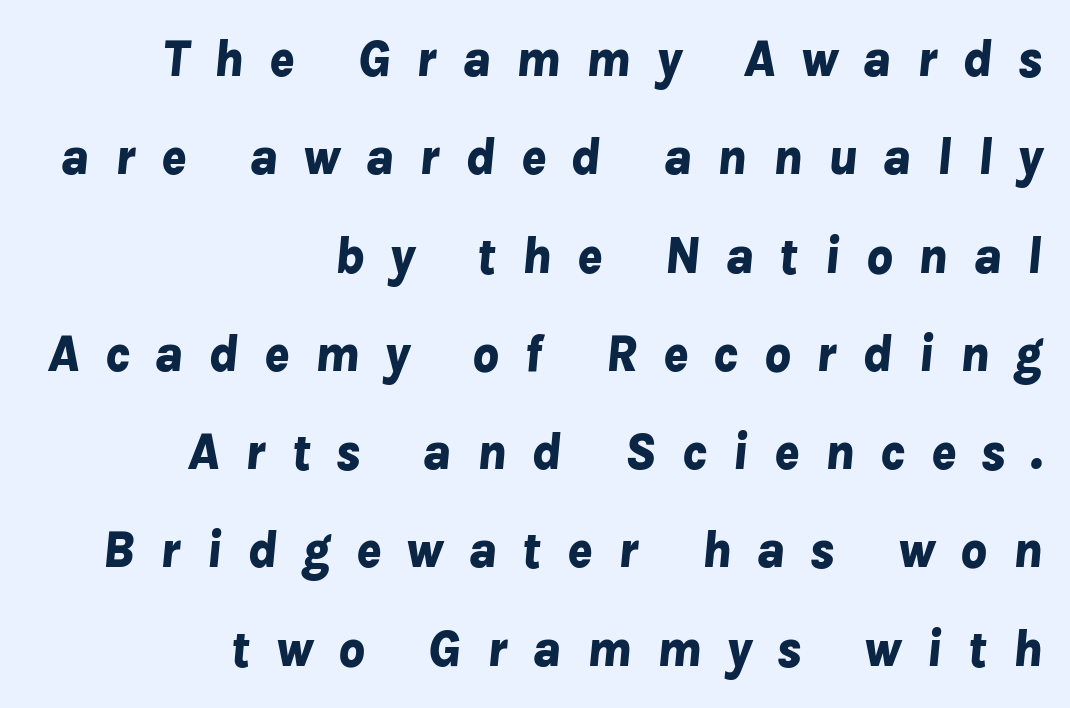
The image shows 52 px bold type, italic (leaning right); set right-aligned, line spacing 1.89x, unusually wide letter spacing (+0.48 em), not underlined; low stroke contrast and a medium x-height.
